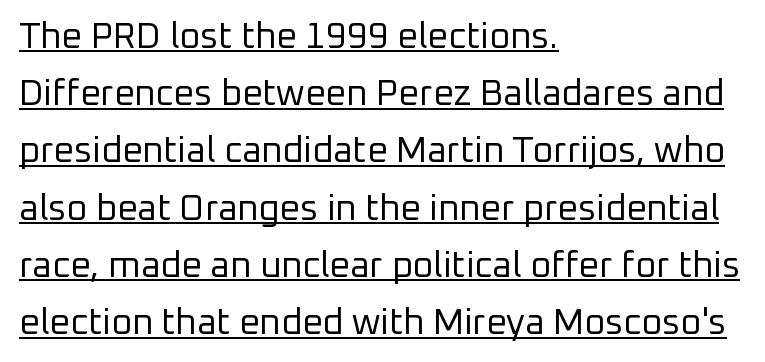
Q: Is the text bold? A: No.
Q: Is the text italic (slanted)? A: No, it is upright.
Q: Is the typeface a serif or a sans-serif typeface? A: Sans-serif.
Q: Is the text underlined? A: Yes.
Q: How is the paragraph aligned? A: Left-aligned.
Q: Is the spacing between letters normal or unusually wide? A: Normal.
Q: Is the spacing between lines tight, normal or loose? A: Normal.
Q: Width (condensed, normal, or wide)? A: Normal.
Q: Stroke contrast? A: Low.
Q: x-height? A: Medium.
Q: Monospaced? A: No.
